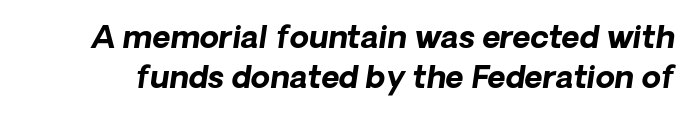
The image shows 31 px bold type, italic (leaning right); set normal line spacing (1.3x), normal letter spacing, not underlined; low stroke contrast and a medium x-height.
